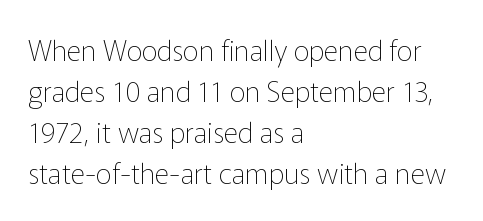
The image shows 28 px thin sans-serif type, upright; set left-aligned, normal line spacing (1.46x), normal letter spacing, not underlined; low stroke contrast and a medium x-height.
